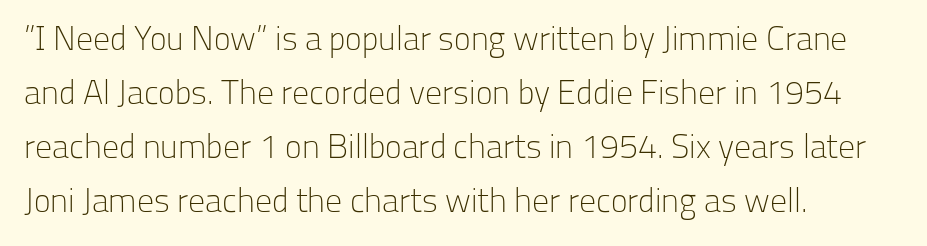
Line spacing here is normal. In CSS terms this would be text-align: left. Type without underlining. Nothing sits at the stroke ends, so this counts as sans-serif. The letters advance in unequal steps, a hallmark of proportional type. On a weight scale, this lands at 450 or below.
